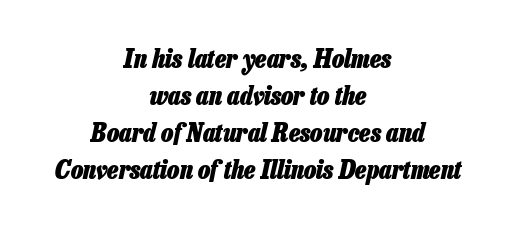
Each new line begins a customary step beneath the previous one. What stands out about the letter spacing? Nothing — it is the standard amount. Visually the block forms a symmetrical silhouette, jagged on both flanks. The typography opts for an oblique posture over an upright one. The strip under each line holds only bare page.
